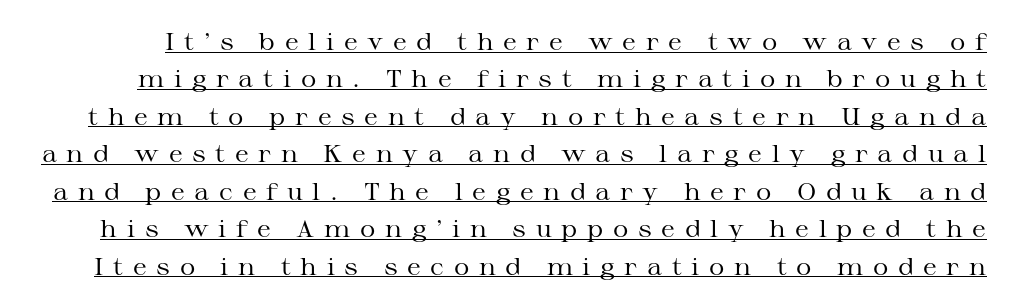
The image shows 24 px text type, upright; set normal line spacing (1.56x), unusually wide letter spacing (+0.4 em), underlined.
